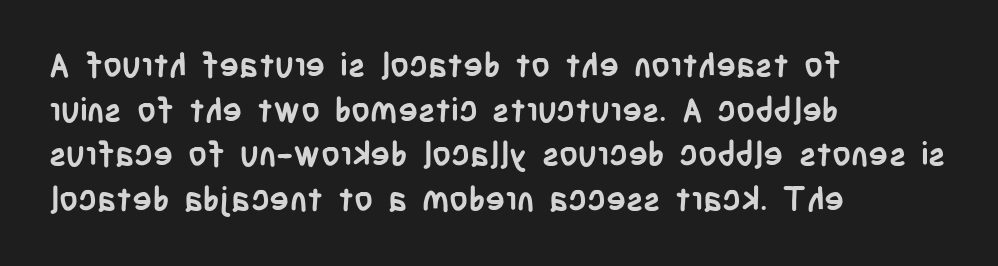
Q: Is the text bold? A: Yes.
Q: Is the text italic (slanted)? A: No, it is upright.
Q: Is the typeface a serif or a sans-serif typeface? A: Sans-serif.
Q: Is the text underlined? A: No.
Q: How is the paragraph aligned? A: Left-aligned.
Q: Is the spacing between letters normal or unusually wide? A: Normal.
Q: Is the spacing between lines tight, normal or loose? A: Normal.
Q: Width (condensed, normal, or wide)? A: Condensed.
Q: Stroke contrast? A: Low.
Q: x-height? A: Large.
Q: Monospaced? A: No.
